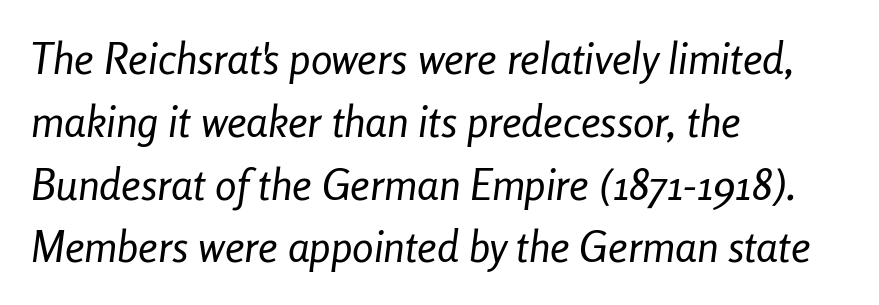
There's an unmistakable incline to the writing here. The face used here is proportionally spaced, like ordinary book or web type. The words here are not underlined. Glyph-to-glyph distance matches everyday printed text.
